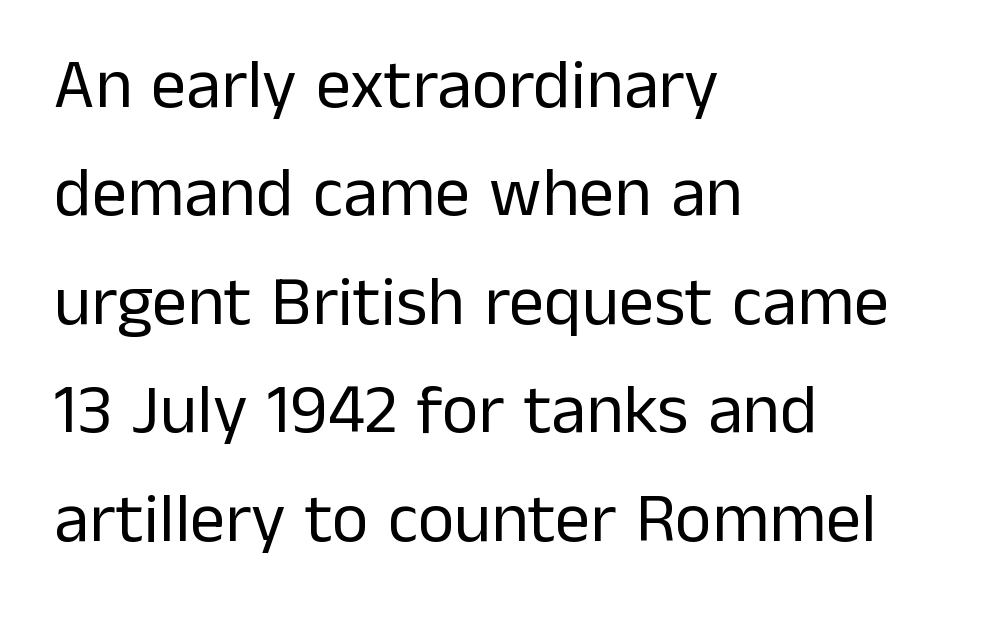
Is there much room between lines? A standard amount, neither cramped nor airy. The characters display no serif detailing; their extremities are plain. Layout note: lines flush left. Clear beneath every line of the passage. The line texture is even and compact thanks to regular tracking. Stems here are at most as thick as an everyday book face.
